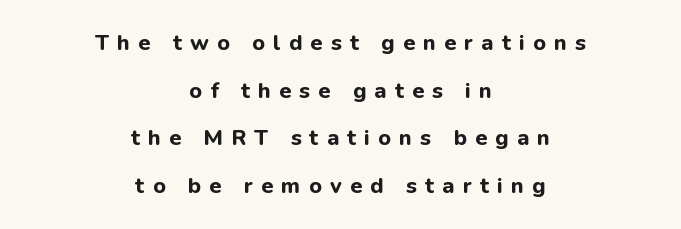
This is roman type, the default non-slanted kind. Whoever set this chose breathing room over compactness in the vertical rhythm. Reading down the block, each line starts at a different indent, mirrored at its end. Students, note that the glyphs here are deliberately spaced far apart. Each glyph is drawn with heavy, bold strokes.
